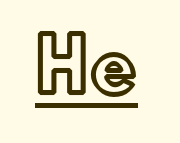
{"italic": "no", "width": "normal", "x_height": "small", "monospaced": "no", "underline": "yes", "letter_spacing": "normal", "letter_spacing_em": 0.0, "glyph_px": 72}
